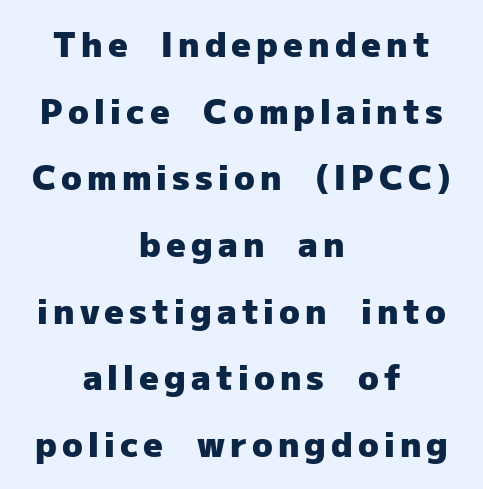
Q: Is the text bold? A: Yes.
Q: Is the text italic (slanted)? A: No, it is upright.
Q: Is the typeface a serif or a sans-serif typeface? A: Sans-serif.
Q: Is the text underlined? A: No.
Q: How is the paragraph aligned? A: Centered.
Q: Is the spacing between lines tight, normal or loose? A: Loose.
Q: Width (condensed, normal, or wide)? A: Normal.
Q: Stroke contrast? A: Low.
Q: x-height? A: Medium.
Q: Monospaced? A: No.
